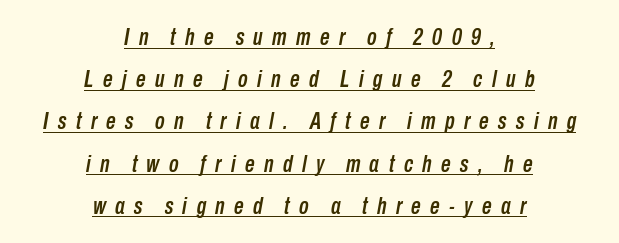
Q: Is the text italic (slanted)? A: Yes, it leans right by about 10 degrees.
Q: Is the text underlined? A: Yes.
Q: How is the paragraph aligned? A: Centered.
Q: Is the spacing between letters normal or unusually wide? A: Unusually wide.
